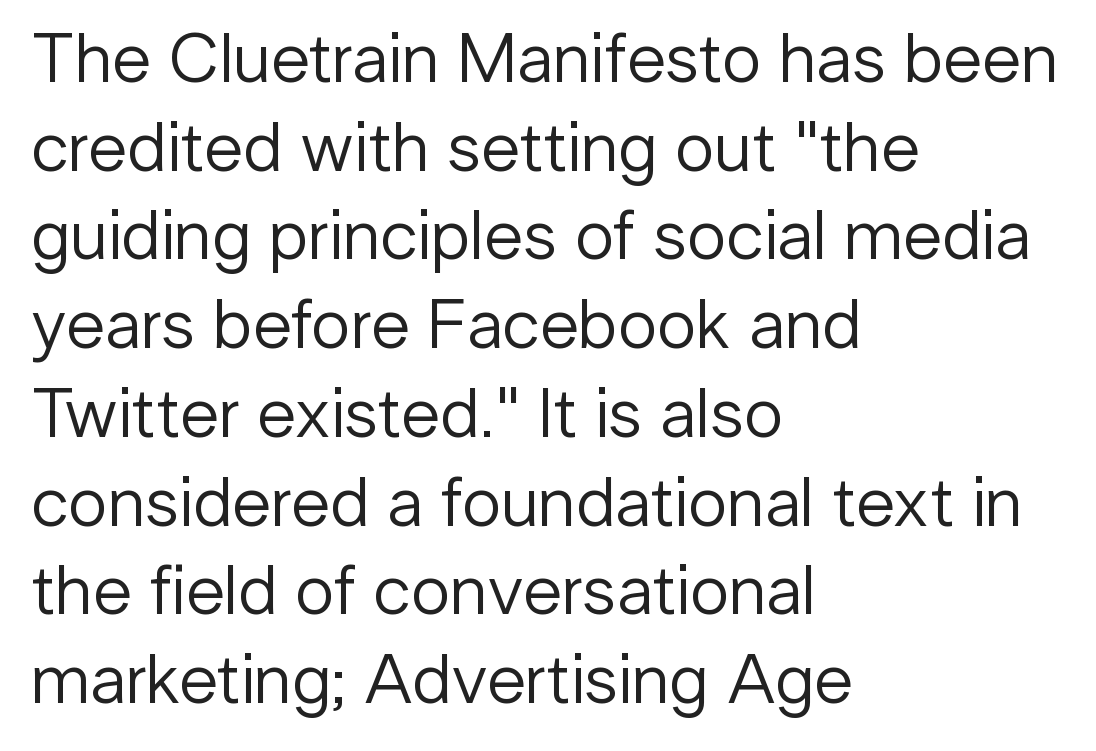
Q: Is the text bold? A: No.
Q: Is the text italic (slanted)? A: No, it is upright.
Q: Is the typeface a serif or a sans-serif typeface? A: Sans-serif.
Q: Is the text underlined? A: No.
Q: How is the paragraph aligned? A: Left-aligned.
Q: Is the spacing between letters normal or unusually wide? A: Normal.
Q: Is the spacing between lines tight, normal or loose? A: Normal.
Q: Width (condensed, normal, or wide)? A: Normal.
Q: Stroke contrast? A: Low.
Q: x-height? A: Medium.
Q: Monospaced? A: No.
